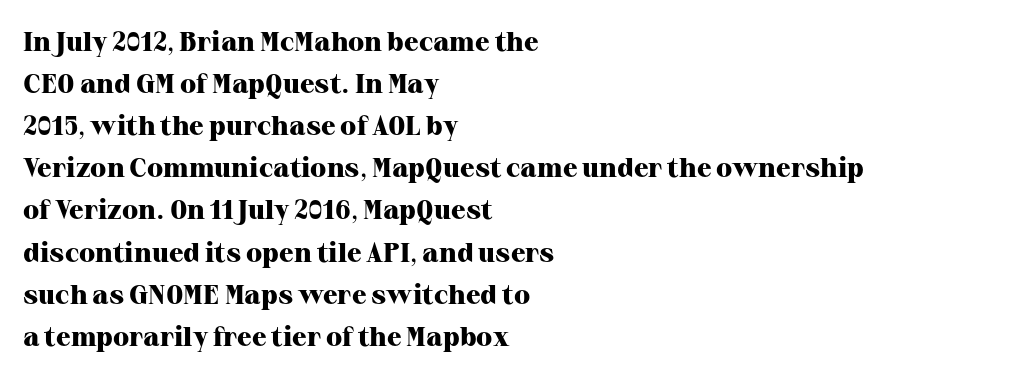
{"italic": "no", "bold": "yes", "underline": "no", "align": "left", "line_spacing": "normal", "line_spacing_ratio": 1.56, "letter_spacing": "normal", "letter_spacing_em": 0.0, "glyph_px": 27}
